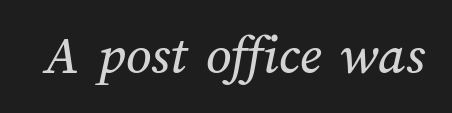
Q: Is the text underlined? A: No.
Q: Is the spacing between letters normal or unusually wide? A: Normal.
Q: Width (condensed, normal, or wide)? A: Normal.
Q: Stroke contrast? A: Medium.
Q: x-height? A: Medium.
Q: Monospaced? A: No.
